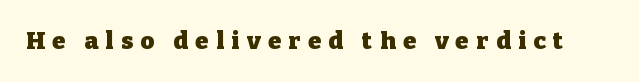
Q: Is the text bold? A: Yes.
Q: Is the text italic (slanted)? A: No, it is upright.
Q: Is the text underlined? A: No.
Q: Is the spacing between letters normal or unusually wide? A: Unusually wide.
